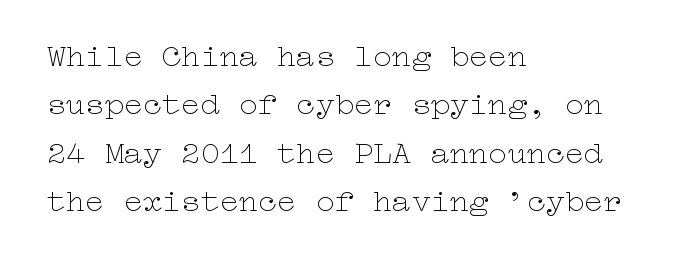
Is the block centered? No — it sits flush against the left margin. Characters follow at the spacing the type designer built in. Weight: not bold — regular or lighter. Honestly, there is no underline to notice here at all.
